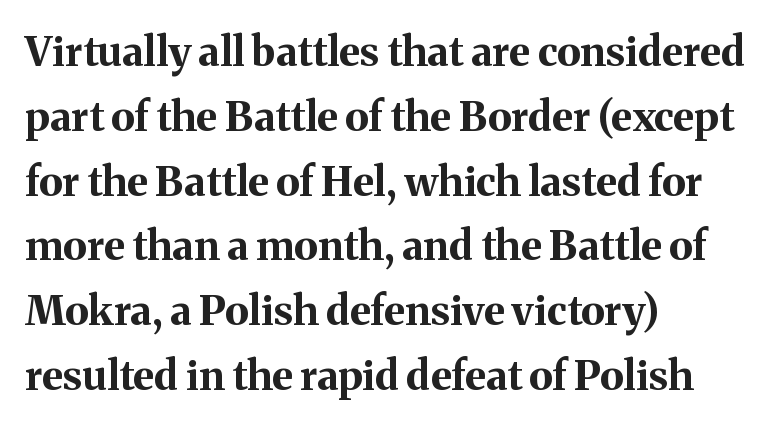
Each new line begins a customary step beneath the previous one. Letter spacing: default. Is the type bold? Yes — the strokes are clearly thick and heavy. Tall strokes in this sample are plumb rather than angled. Character widths vary here, with narrow letters taking less room than wide ones.
